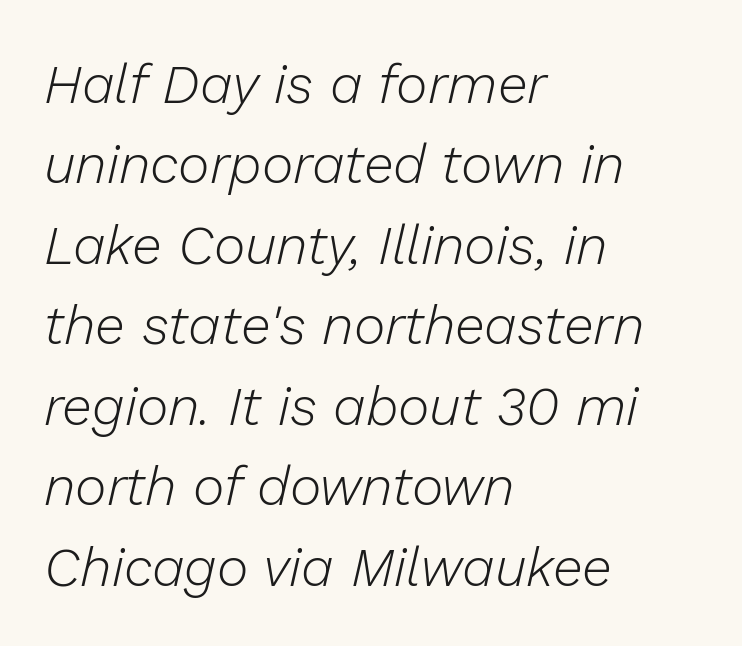
Q: Is the text bold? A: No.
Q: Is the text italic (slanted)? A: Yes, it leans right by about 13 degrees.
Q: Is the text underlined? A: No.
Q: How is the paragraph aligned? A: Left-aligned.
Q: Is the spacing between letters normal or unusually wide? A: Normal.
Q: Is the spacing between lines tight, normal or loose? A: Normal.
Q: Width (condensed, normal, or wide)? A: Normal.
Q: Stroke contrast? A: Low.
Q: x-height? A: Medium.
Q: Monospaced? A: No.
